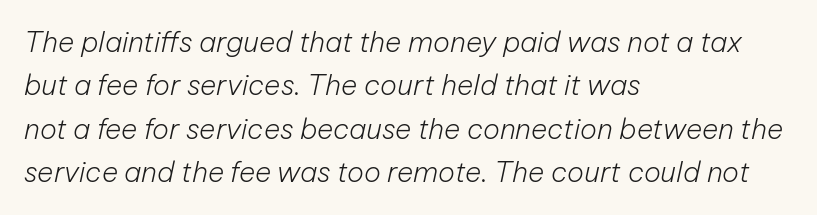
The image shows 28 px light type, italic (leaning right); set left-aligned, normal line spacing (1.55x), normal letter spacing, not underlined; low stroke contrast and a medium x-height.
